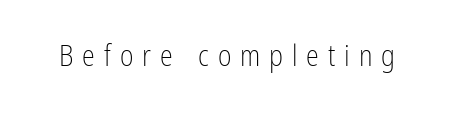
Q: Is the text bold? A: No.
Q: Is the text italic (slanted)? A: No, it is upright.
Q: Is the typeface a serif or a sans-serif typeface? A: Sans-serif.
Q: Is the text underlined? A: No.
Q: Is the spacing between letters normal or unusually wide? A: Unusually wide.
Q: Width (condensed, normal, or wide)? A: Condensed.
Q: Stroke contrast? A: Low.
Q: x-height? A: Medium.
Q: Monospaced? A: No.
